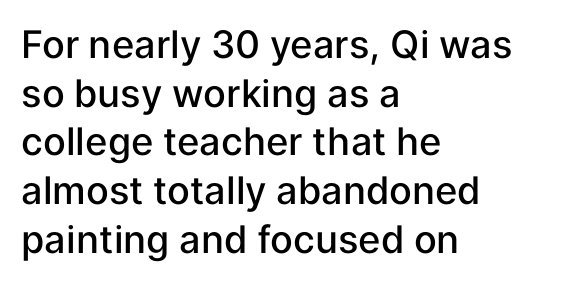
Q: Is the text bold? A: Semi-bold.
Q: Is the text italic (slanted)? A: No, it is upright.
Q: Is the typeface a serif or a sans-serif typeface? A: Sans-serif.
Q: Is the text underlined? A: No.
Q: How is the paragraph aligned? A: Left-aligned.
Q: Is the spacing between letters normal or unusually wide? A: Normal.
Q: Is the spacing between lines tight, normal or loose? A: Normal.
Q: Width (condensed, normal, or wide)? A: Normal.
Q: Stroke contrast? A: Low.
Q: x-height? A: Medium.
Q: Monospaced? A: No.
